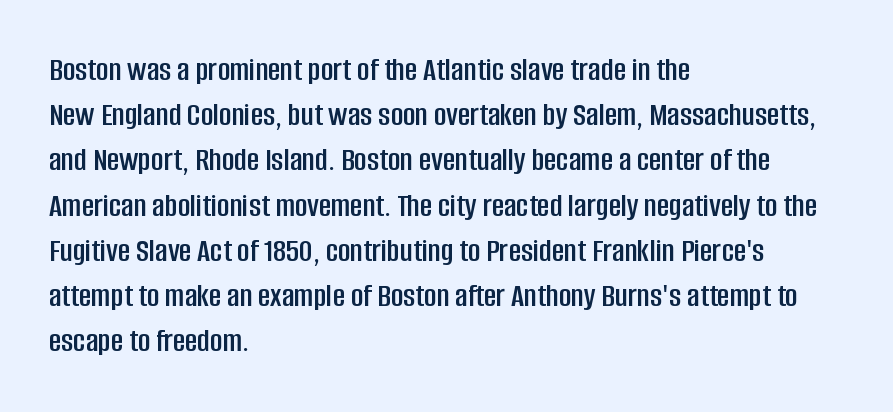
Q: Is the text italic (slanted)? A: No, it is upright.
Q: Is the typeface a serif or a sans-serif typeface? A: Sans-serif.
Q: Is the text underlined? A: No.
Q: How is the paragraph aligned? A: Left-aligned.
Q: Is the spacing between letters normal or unusually wide? A: Normal.
Q: Is the spacing between lines tight, normal or loose? A: Normal.
Q: Width (condensed, normal, or wide)? A: Condensed.
Q: Stroke contrast? A: Low.
Q: x-height? A: Large.
Q: Monospaced? A: No.
